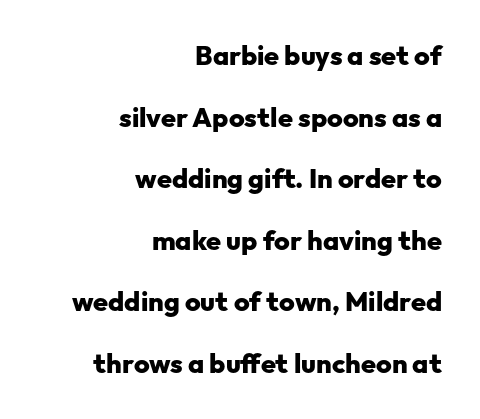
The image shows 27 px bold type, upright; set right-aligned, loose line spacing (2.28x), normal letter spacing, not underlined.
